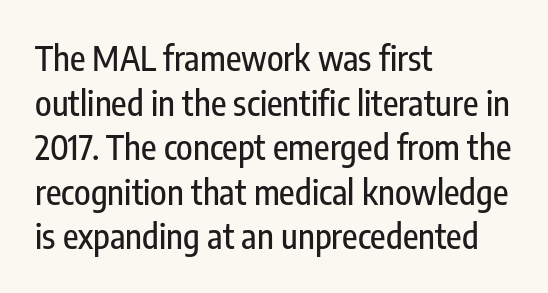
Letter spacing: default. The ragged edge is on the right, which tells us the setting is flush left. I'd call this a sans setting — the letters go barefoot. Reading down the column, the eye jumps a familiar distance to each next line. Descenders hang freely into open space.
